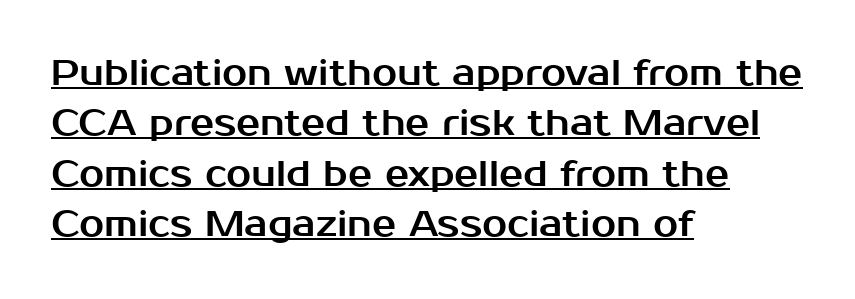
Q: Is the text italic (slanted)? A: No, it is upright.
Q: Is the typeface a serif or a sans-serif typeface? A: Sans-serif.
Q: Is the text underlined? A: Yes.
Q: How is the paragraph aligned? A: Left-aligned.
Q: Is the spacing between letters normal or unusually wide? A: Normal.
Q: Is the spacing between lines tight, normal or loose? A: Normal.
Q: Width (condensed, normal, or wide)? A: Normal.
Q: Stroke contrast? A: Medium.
Q: x-height? A: Medium.
Q: Monospaced? A: No.
